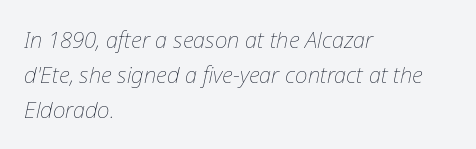
The image shows 22 px text type, italic (leaning right); set left-aligned, normal line spacing (1.59x), normal letter spacing, not underlined.
